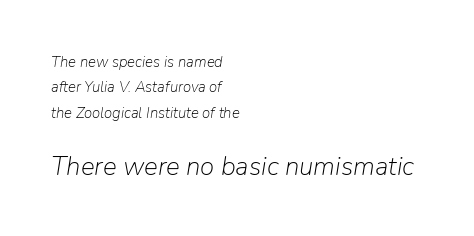
Q: Is the text bold? A: No.
Q: Is the text italic (slanted)? A: Yes, it leans right by about 9 degrees.
Q: Is the text underlined? A: No.
Q: How is the paragraph aligned? A: Left-aligned.
Q: Is the spacing between letters normal or unusually wide? A: Normal.
Q: Is the spacing between lines tight, normal or loose? A: Normal.
Q: Which block of text is set in a larger size, the first (top) or the second (bottom)? A: The second (bottom) one.
